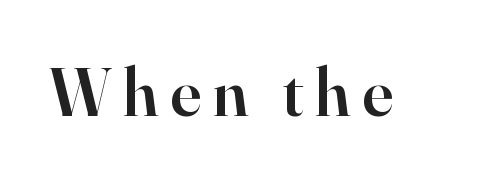
Firm but not heavy-handed strokes: this text is semibold. The font's upright variant was chosen for this text. The foot of each line stays bare and open. Each letter keeps its own natural width here, so spacing adapts to shape. The glyphs in this specimen are seriffed.
